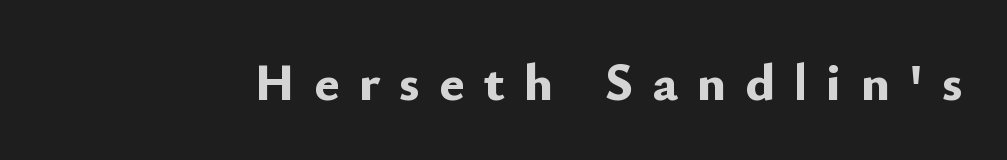
Q: Is the text bold? A: Yes.
Q: Is the text italic (slanted)? A: No, it is upright.
Q: Is the typeface a serif or a sans-serif typeface? A: Sans-serif.
Q: Is the text underlined? A: No.
Q: Is the spacing between letters normal or unusually wide? A: Unusually wide.
Q: Width (condensed, normal, or wide)? A: Normal.
Q: Stroke contrast? A: Low.
Q: x-height? A: Small.
Q: Monospaced? A: No.
